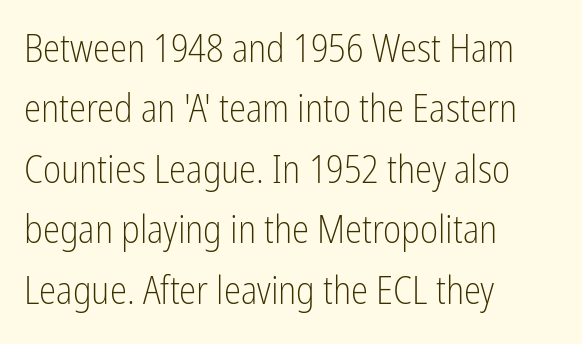
Q: Is the text bold? A: No.
Q: Is the text italic (slanted)? A: No, it is upright.
Q: Is the typeface a serif or a sans-serif typeface? A: Sans-serif.
Q: Is the text underlined? A: No.
Q: How is the paragraph aligned? A: Left-aligned.
Q: Is the spacing between letters normal or unusually wide? A: Normal.
Q: Is the spacing between lines tight, normal or loose? A: Normal.
Q: Width (condensed, normal, or wide)? A: Condensed.
Q: Stroke contrast? A: Low.
Q: x-height? A: Medium.
Q: Monospaced? A: No.
